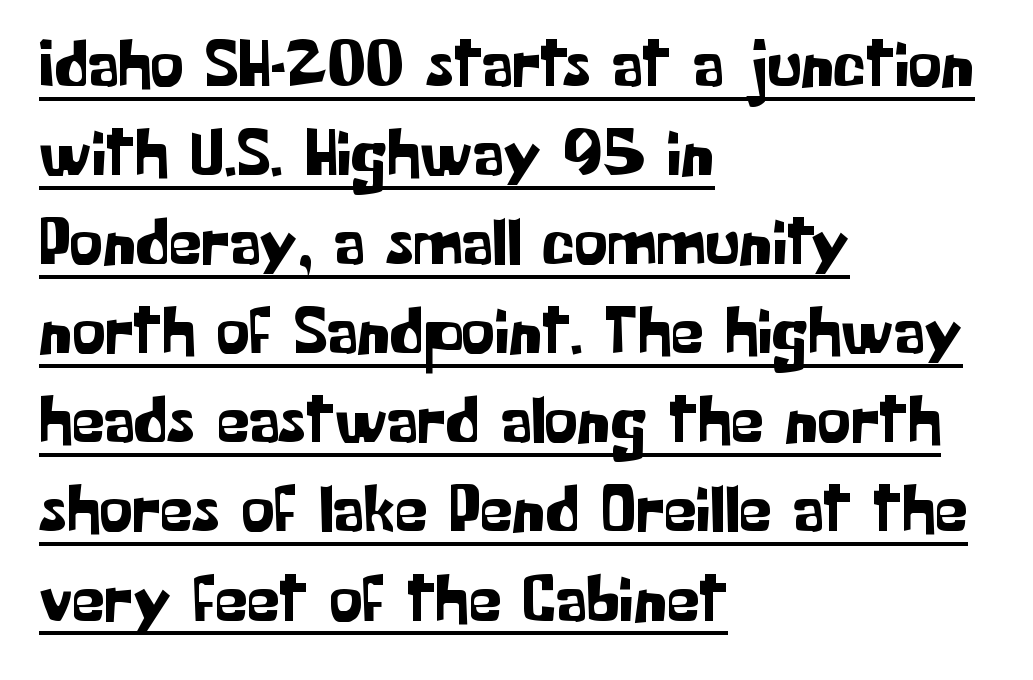
{"serif": "no", "italic": "no", "width": "normal", "stroke_contrast": "low", "x_height": "medium", "monospaced": "no", "underline": "yes", "align": "left", "line_spacing": "normal", "line_spacing_ratio": 1.35, "letter_spacing": "normal", "letter_spacing_em": 0.0, "glyph_px": 66}
